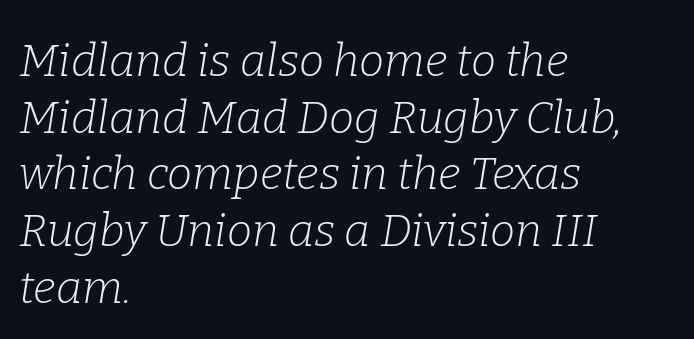
The passage shown is not bold in any degree. Tall strokes in this sample are angled rather than plumb. Regular leading. The horizontal fit of the characters is conventional and even. The foot of each line stays bare and open. This rendering employs a face with finishing strokes, i.e., a serif.
